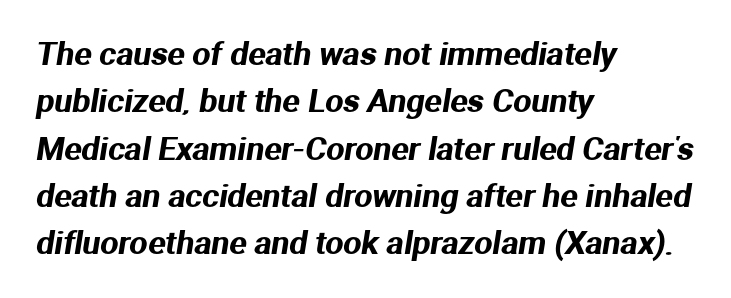
The passage shown has conventional tracking throughout. Look at the bottom of the vertical strokes: they stop flat, with no serifs. If you measured baseline to baseline, you'd find a middling distance. The zone under the glyphs is completely vacant. Short and long lines alike share a common starting point at left. This sample has the flowing, uneven cadence of proportional lettering.
